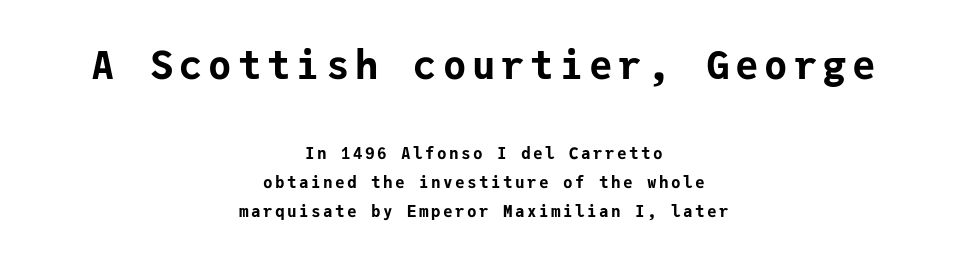
The image shows 39 px bold sans-serif type, upright, monospaced; set centered, line spacing 1.81x, not underlined; the first (top) block is 2.44x larger; low stroke contrast and a medium x-height.
